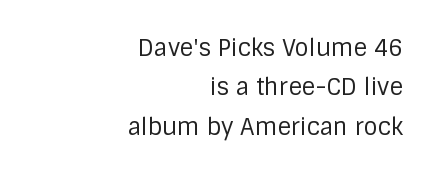
The image shows 23 px text type, upright; set right-aligned, line spacing 1.71x, normal letter spacing, not underlined.
